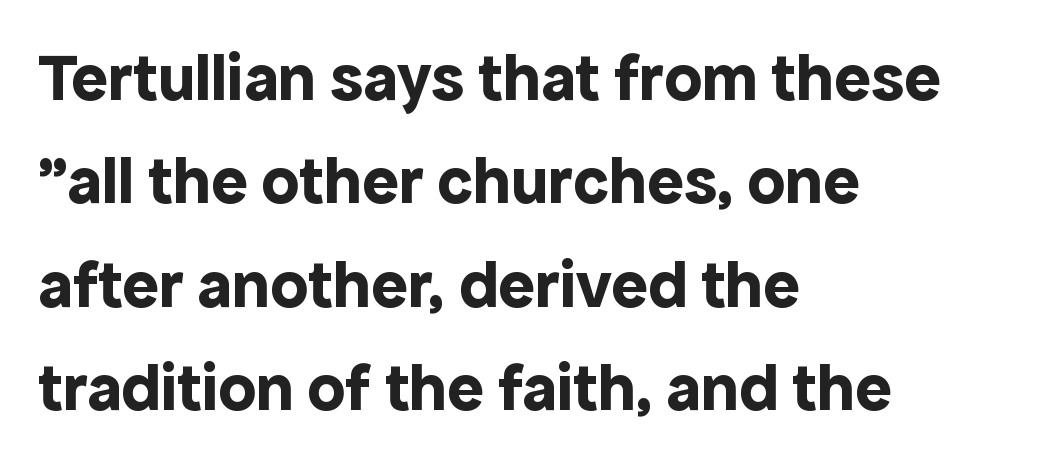
The image shows 68 px bold sans-serif type, upright; set left-aligned, normal line spacing (1.52x), normal letter spacing, not underlined; a medium x-height.
